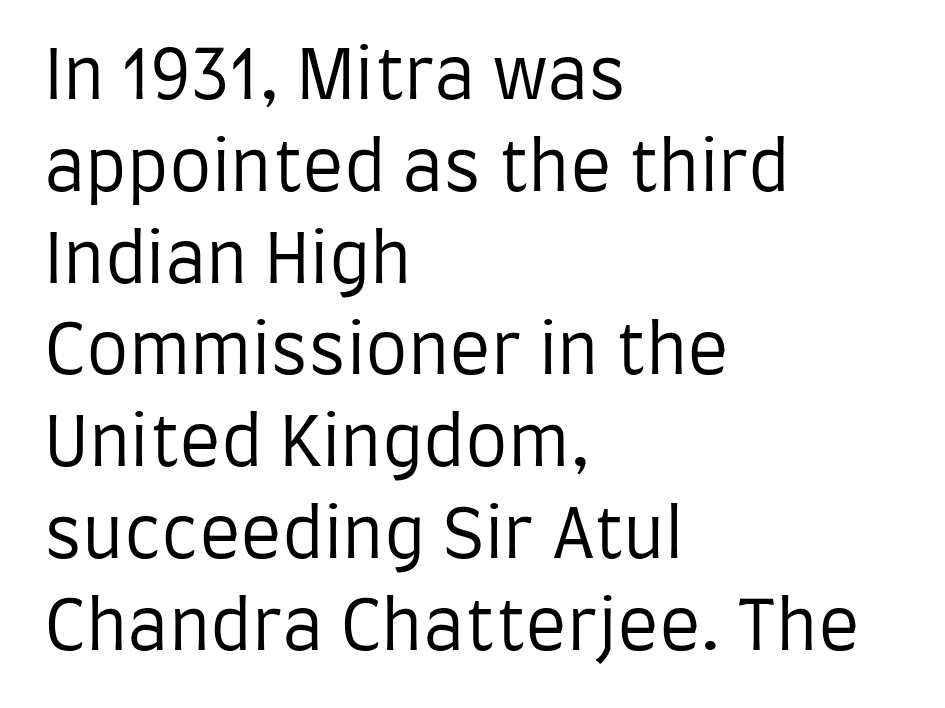
The image shows 68 px regular-weight, condensed sans-serif type, upright; set left-aligned, normal line spacing (1.35x), normal letter spacing, not underlined; low stroke contrast and a large x-height.
